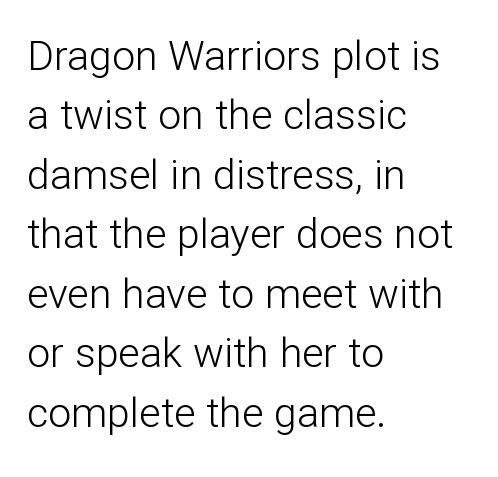
The image shows 41 px light sans-serif type, upright; set left-aligned, normal line spacing (1.45x), normal letter spacing, not underlined; low stroke contrast and a medium x-height.
